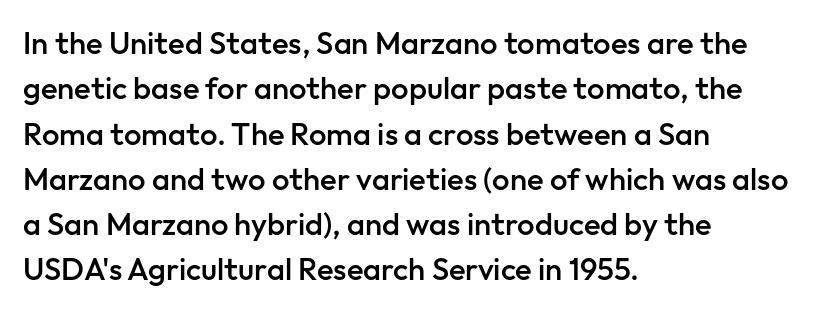
{"serif": "no", "italic": "no", "bold": "semi", "weight": "semibold", "width": "normal", "stroke_contrast": "low", "x_height": "medium", "monospaced": "no", "underline": "no", "align": "left", "line_spacing": "normal", "line_spacing_ratio": 1.46, "letter_spacing": "normal", "letter_spacing_em": 0.0, "glyph_px": 31}
